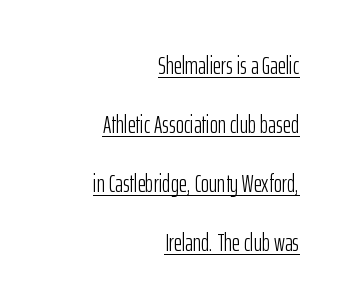
{"italic": "no", "bold": "no", "underline": "yes", "align": "right", "line_spacing": "loose", "line_spacing_ratio": 2.36, "letter_spacing": "normal", "letter_spacing_em": 0.0, "glyph_px": 25}
